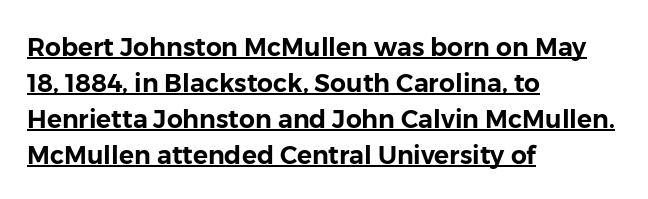
Q: Is the text italic (slanted)? A: No, it is upright.
Q: Is the text underlined? A: Yes.
Q: How is the paragraph aligned? A: Left-aligned.
Q: Is the spacing between letters normal or unusually wide? A: Normal.
Q: Is the spacing between lines tight, normal or loose? A: Normal.
